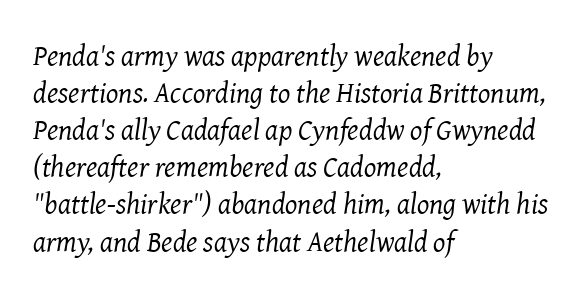
{"serif": "yes", "italic": "yes", "lean": "right", "slant_degrees": 8, "bold": "no", "weight": "regular", "width": "normal", "stroke_contrast": "medium", "x_height": "medium", "monospaced": "no", "underline": "no", "align": "left", "line_spacing": "normal", "line_spacing_ratio": 1.28, "letter_spacing": "normal", "letter_spacing_em": 0.0, "glyph_px": 29}
